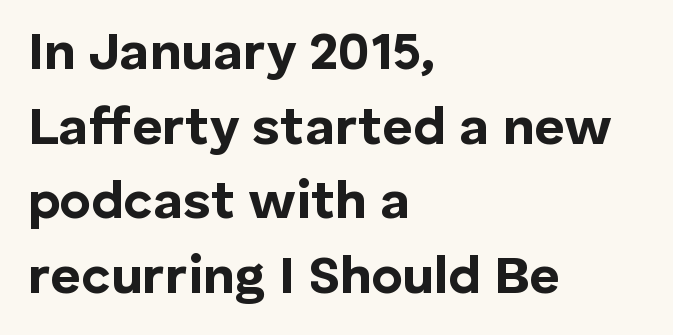
The image shows 53 px bold sans-serif type, upright; set left-aligned, normal line spacing (1.41x), normal letter spacing, not underlined; low stroke contrast and a medium x-height.
